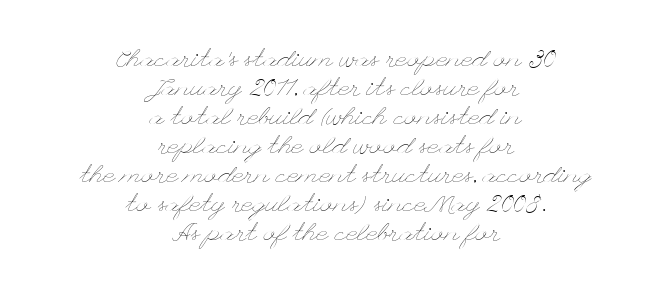
{"bold": "no", "underline": "no", "align": "center", "line_spacing_ratio": 1.16, "letter_spacing": "normal", "letter_spacing_em": 0.0, "glyph_px": 25}
